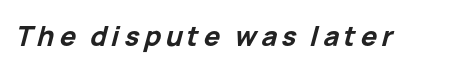
Descender tails drop into unmarked territory. The passage shown is emphatically bold. The text carries the slant typical of an italic or oblique font.
